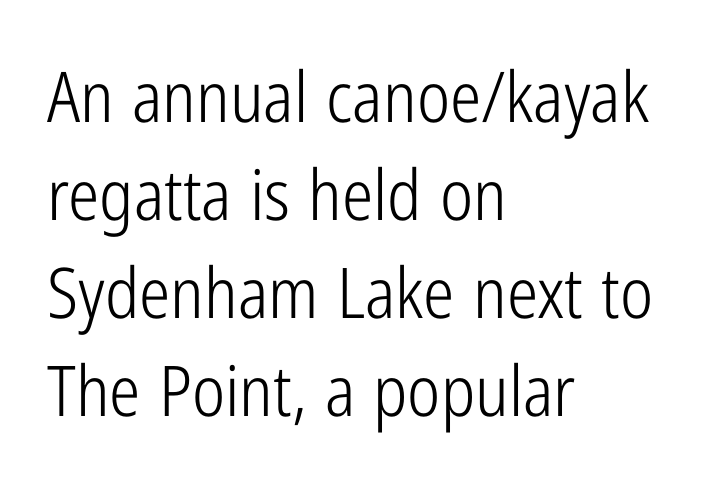
The image shows 70 px light, condensed sans-serif type, upright; set left-aligned, normal line spacing (1.4x), normal letter spacing, not underlined; low stroke contrast and a medium x-height.
